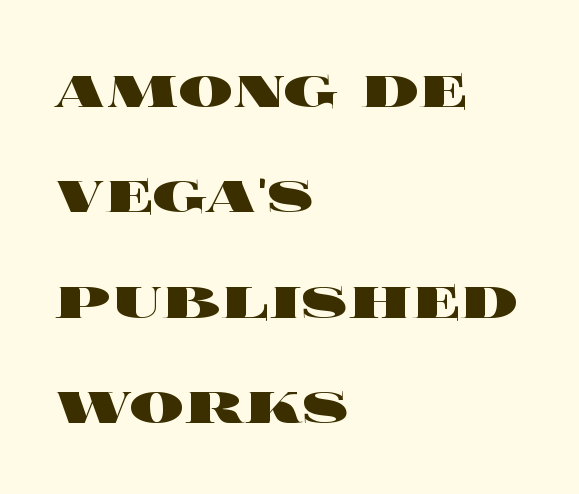
The image shows 68 px heavy, wide type, upright; set left-aligned, normal line spacing (1.55x), normal letter spacing, not underlined; a large x-height.
